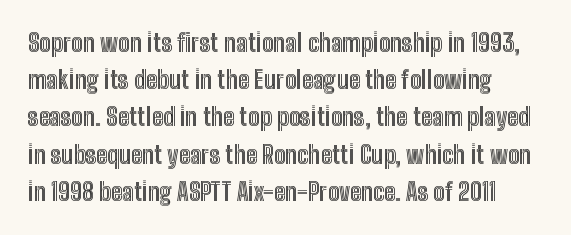
The image shows 24 px text type, upright; set normal line spacing (1.55x), normal letter spacing, not underlined.
